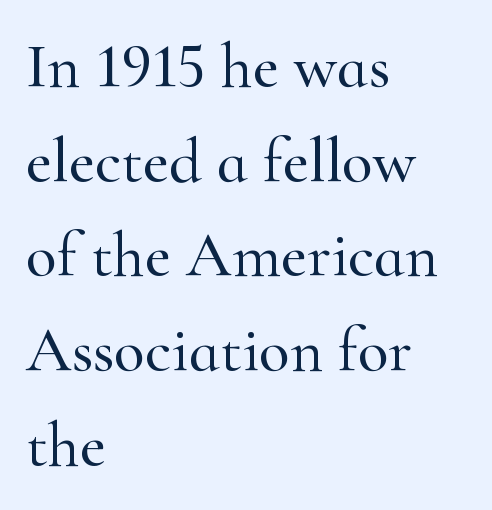
Q: Is the text italic (slanted)? A: No, it is upright.
Q: Is the typeface a serif or a sans-serif typeface? A: Serif.
Q: Is the text underlined? A: No.
Q: How is the paragraph aligned? A: Left-aligned.
Q: Is the spacing between letters normal or unusually wide? A: Normal.
Q: Is the spacing between lines tight, normal or loose? A: Normal.
Q: Width (condensed, normal, or wide)? A: Normal.
Q: Stroke contrast? A: High.
Q: x-height? A: Small.
Q: Monospaced? A: No.
